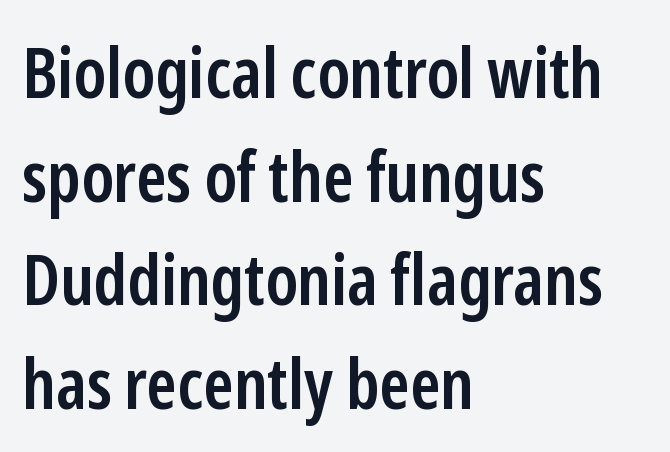
Is there much room between lines? A standard amount, neither cramped nor airy. The letters stand upright; this is a roman face. The strokes are fattened partway — semibold, not bold. Which margin do the lines hug? The left one — the right edge is uneven. Nope, no serifs anywhere on these letters. Underline: absent.
